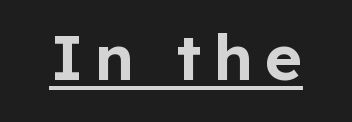
Q: Is the text italic (slanted)? A: No, it is upright.
Q: Is the typeface a serif or a sans-serif typeface? A: Sans-serif.
Q: Is the text underlined? A: Yes.
Q: Width (condensed, normal, or wide)? A: Normal.
Q: Stroke contrast? A: Low.
Q: x-height? A: Medium.
Q: Monospaced? A: No.
